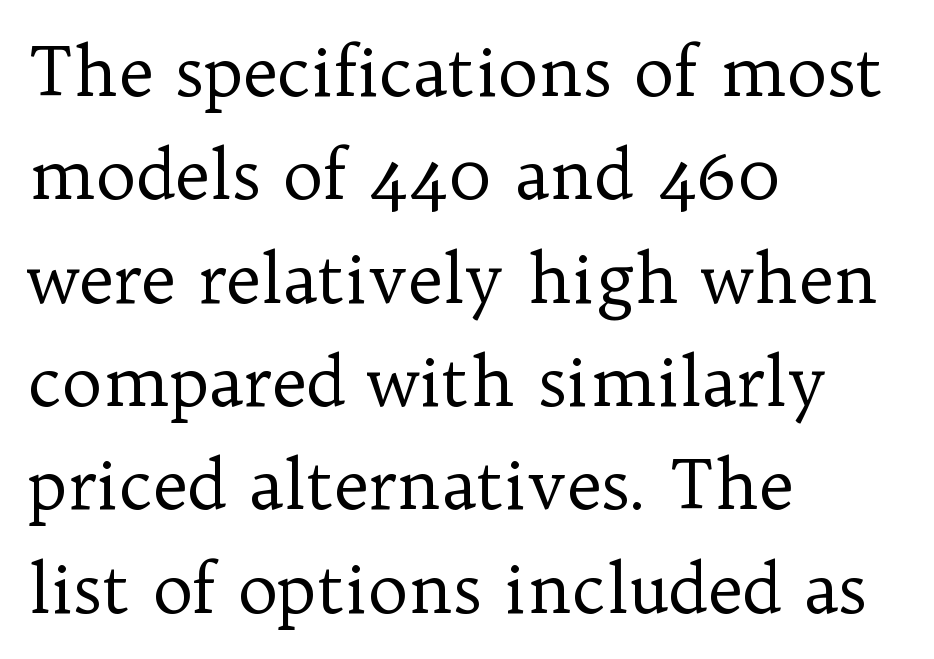
{"serif": "yes", "italic": "no", "bold": "no", "weight": "regular", "width": "normal", "stroke_contrast": "low", "x_height": "medium", "monospaced": "no", "underline": "no", "align": "left", "line_spacing": "normal", "line_spacing_ratio": 1.52, "letter_spacing": "normal", "letter_spacing_em": 0.0, "glyph_px": 68}
